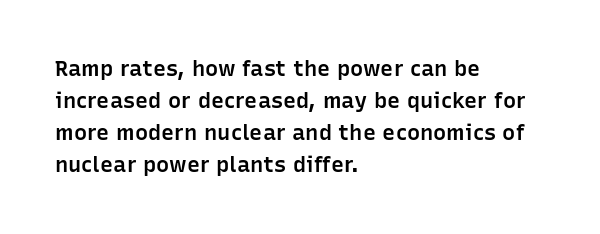
{"italic": "no", "bold": "semi", "underline": "no", "align": "left", "line_spacing": "normal", "line_spacing_ratio": 1.46, "letter_spacing": "normal", "letter_spacing_em": 0.0, "glyph_px": 22}
